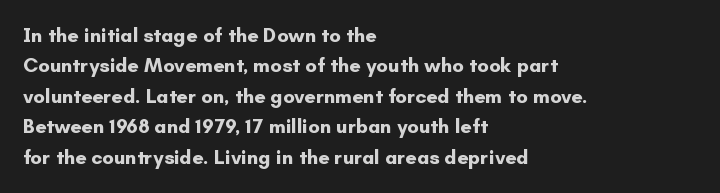
Heavy, bold letterforms. The rendering anchors every line to the left-hand side. The line-height multiplier appears to be the usual default. Style check: upright. There is no visible air inserted between adjacent glyphs. Descenders hang freely into open space.
